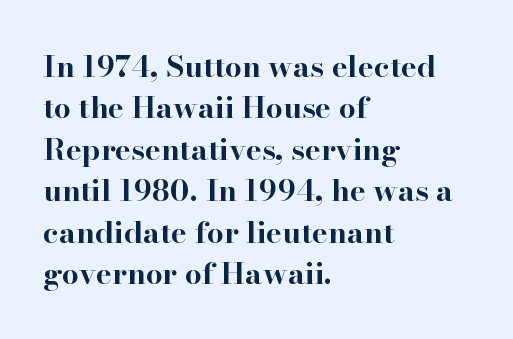
Regarding serifs, this sample has them. Heavy-handed strokes throughout: this text is bold. Has an underline been added? It has not. This sample has the flowing, uneven cadence of proportional lettering. This rendering leaves character spacing at its baseline value.
